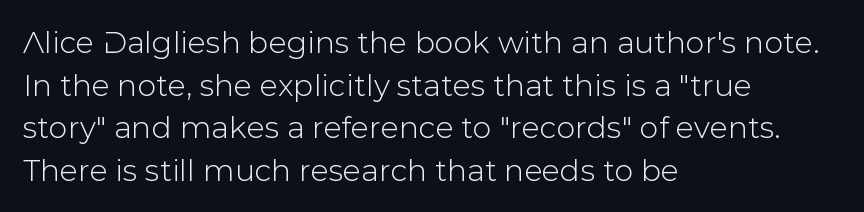
{"serif": "no", "italic": "no", "width": "normal", "stroke_contrast": "low", "x_height": "medium", "monospaced": "no", "underline": "no", "align": "left", "line_spacing": "normal", "line_spacing_ratio": 1.42, "letter_spacing": "normal", "letter_spacing_em": 0.0, "glyph_px": 30}
